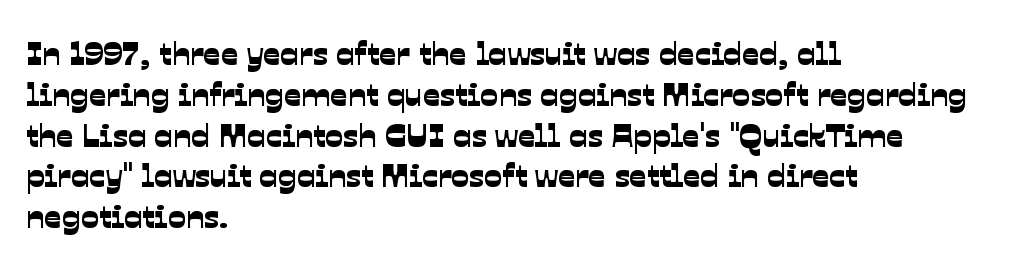
Q: Is the typeface a serif or a sans-serif typeface? A: Sans-serif.
Q: Is the text underlined? A: No.
Q: How is the paragraph aligned? A: Left-aligned.
Q: Is the spacing between letters normal or unusually wide? A: Normal.
Q: Width (condensed, normal, or wide)? A: Normal.
Q: Stroke contrast? A: Low.
Q: x-height? A: Medium.
Q: Monospaced? A: No.
